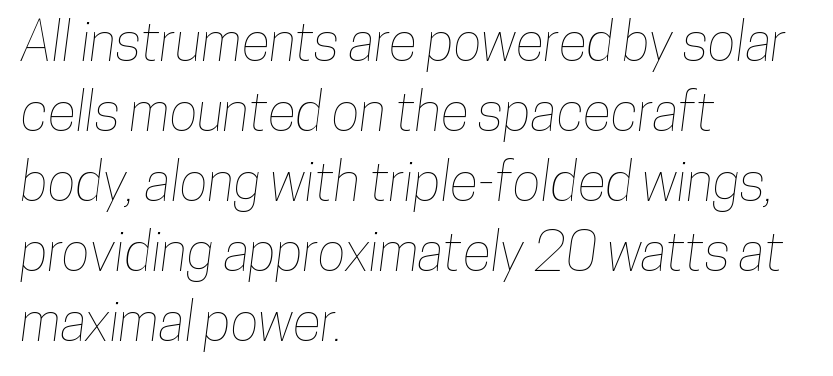
Q: Is the text underlined? A: No.
Q: How is the paragraph aligned? A: Left-aligned.
Q: Is the spacing between letters normal or unusually wide? A: Normal.
Q: Is the spacing between lines tight, normal or loose? A: Normal.
Q: Width (condensed, normal, or wide)? A: Condensed.
Q: Stroke contrast? A: Low.
Q: x-height? A: Medium.
Q: Monospaced? A: No.
